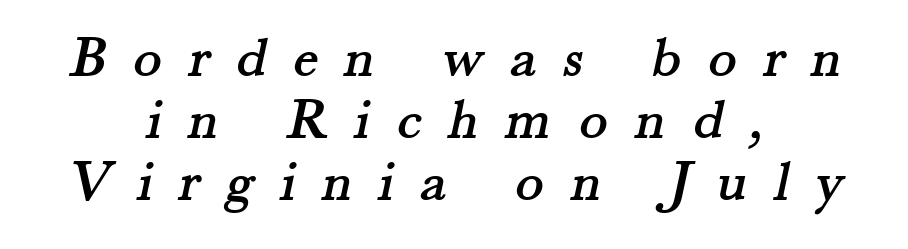
{"serif": "yes", "width": "normal", "stroke_contrast": "medium", "x_height": "small", "monospaced": "no", "underline": "no", "align": "center", "line_spacing": "tight", "line_spacing_ratio": 1.05, "letter_spacing": "wide", "letter_spacing_em": 0.45, "glyph_px": 59}
